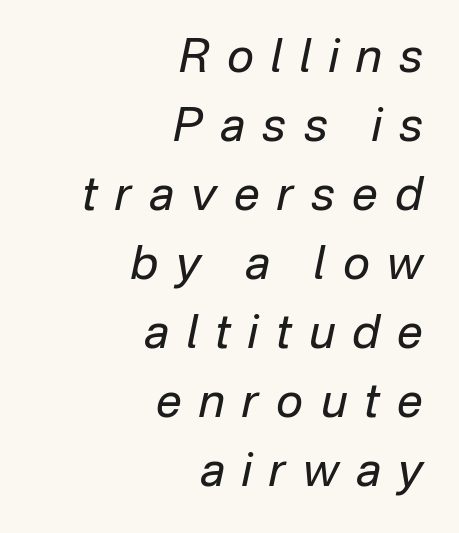
Q: Is the text bold? A: No.
Q: Is the text italic (slanted)? A: Yes, it leans right by about 12 degrees.
Q: Is the text underlined? A: No.
Q: How is the paragraph aligned? A: Right-aligned.
Q: Is the spacing between letters normal or unusually wide? A: Unusually wide.
Q: Is the spacing between lines tight, normal or loose? A: Normal.
Q: Width (condensed, normal, or wide)? A: Normal.
Q: Stroke contrast? A: Low.
Q: x-height? A: Medium.
Q: Monospaced? A: No.
